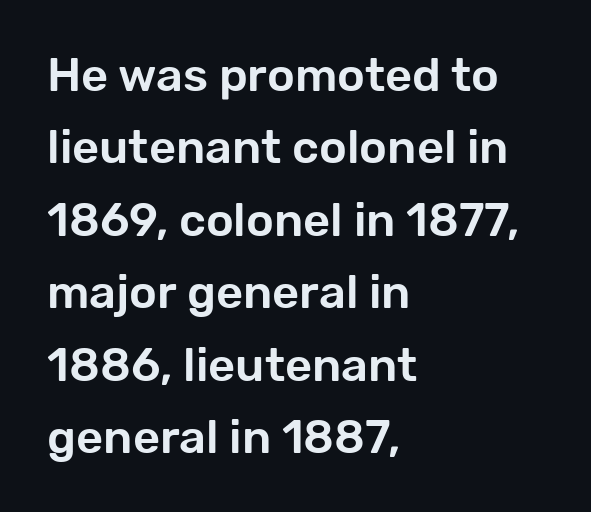
{"serif": "no", "italic": "no", "width": "normal", "stroke_contrast": "low", "x_height": "medium", "monospaced": "no", "underline": "no", "align": "left", "line_spacing": "normal", "line_spacing_ratio": 1.54, "letter_spacing": "normal", "letter_spacing_em": 0.0, "glyph_px": 47}
